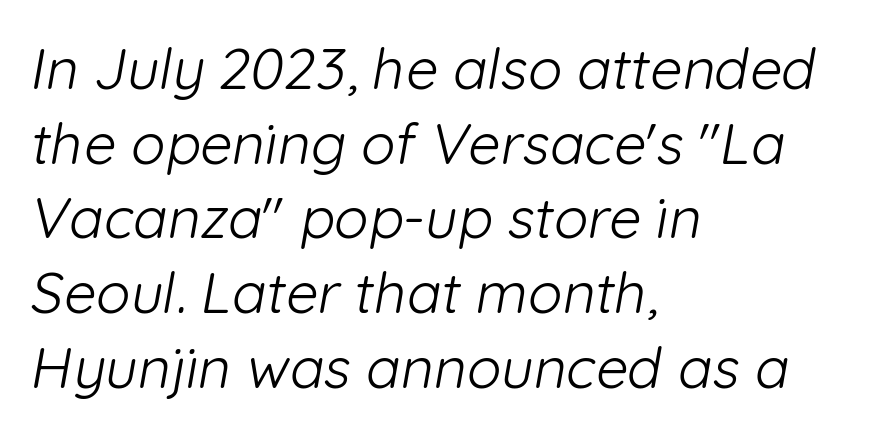
Q: Is the text bold? A: No.
Q: Is the typeface a serif or a sans-serif typeface? A: Sans-serif.
Q: Is the text underlined? A: No.
Q: How is the paragraph aligned? A: Left-aligned.
Q: Is the spacing between letters normal or unusually wide? A: Normal.
Q: Is the spacing between lines tight, normal or loose? A: Normal.
Q: Width (condensed, normal, or wide)? A: Normal.
Q: Stroke contrast? A: Low.
Q: x-height? A: Medium.
Q: Monospaced? A: No.
